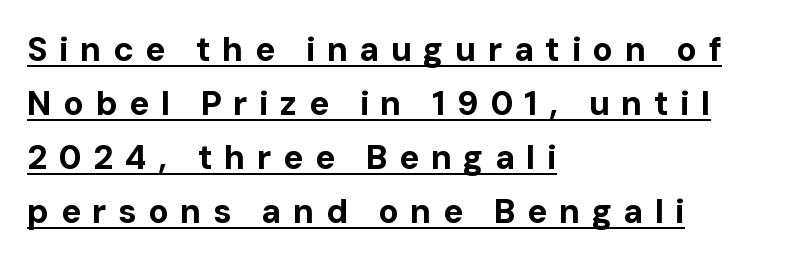
{"serif": "no", "italic": "no", "bold": "yes", "weight": "bold", "width": "normal", "stroke_contrast": "low", "x_height": "medium", "monospaced": "no", "underline": "yes", "align": "left", "line_spacing": "normal", "line_spacing_ratio": 1.59, "letter_spacing": "wide", "letter_spacing_em": 0.33, "glyph_px": 34}
